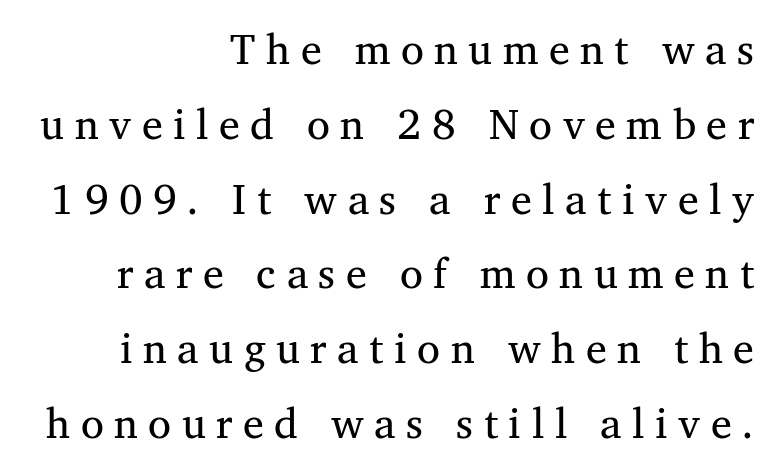
The image shows 42 px regular-weight serif type; set right-aligned, line spacing 1.78x, unusually wide letter spacing (+0.25 em), not underlined; medium stroke contrast and a medium x-height.
